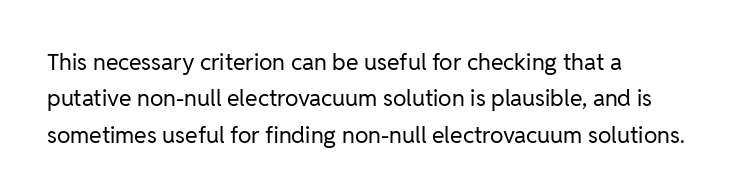
The image shows 23 px text type, upright; set left-aligned, normal line spacing (1.58x), normal letter spacing, not underlined.
